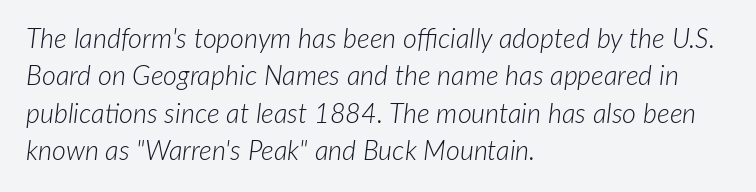
The tracking reads as untouched default to a designer's eye. If you measured baseline to baseline, you'd find a middling distance. The strokes carry an ordinary text weight at most. The axis of the letterforms is tilted away from vertical. Teacher's note: observe the even left margin — that is flush-left alignment. Letters rest on an invisible, unmarked baseline.
